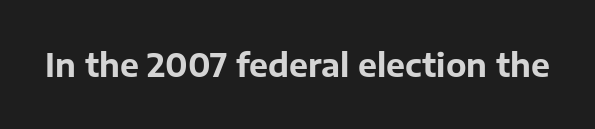
Q: Is the text bold? A: Yes.
Q: Is the text italic (slanted)? A: No, it is upright.
Q: Is the typeface a serif or a sans-serif typeface? A: Sans-serif.
Q: Is the text underlined? A: No.
Q: Is the spacing between letters normal or unusually wide? A: Normal.
Q: Width (condensed, normal, or wide)? A: Normal.
Q: Stroke contrast? A: Low.
Q: x-height? A: Medium.
Q: Monospaced? A: No.
